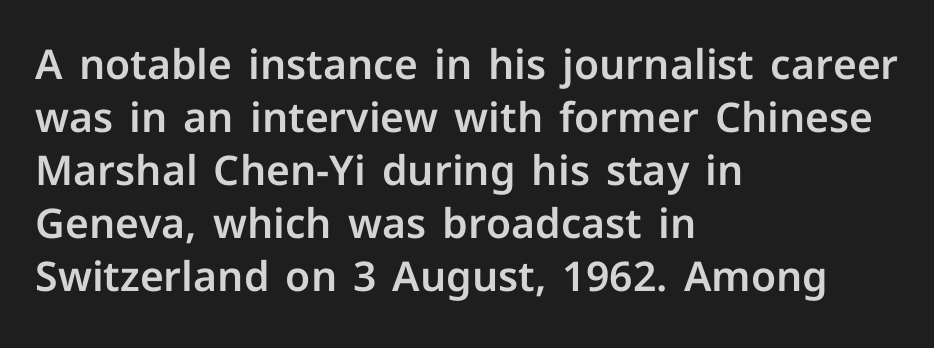
The image shows 41 px sans-serif type, upright; set left-aligned, normal line spacing (1.29x), normal letter spacing, not underlined; low stroke contrast and a medium x-height.
